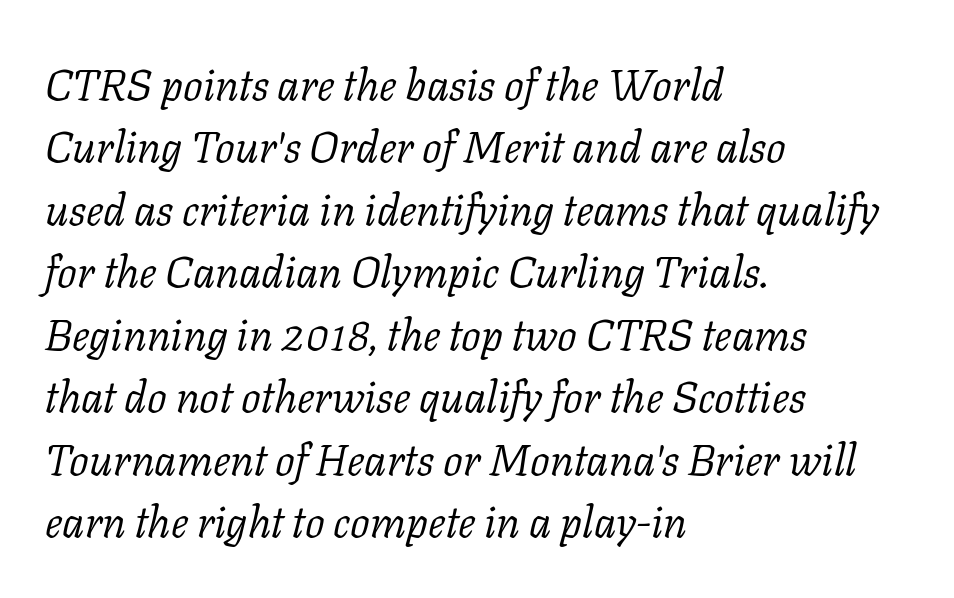
{"serif": "yes", "italic": "yes", "lean": "right", "slant_degrees": 11, "bold": "no", "weight": "light", "width": "normal", "stroke_contrast": "low", "x_height": "medium", "monospaced": "no", "underline": "no", "align": "left", "line_spacing": "normal", "line_spacing_ratio": 1.42, "letter_spacing": "normal", "letter_spacing_em": 0.0, "glyph_px": 44}
